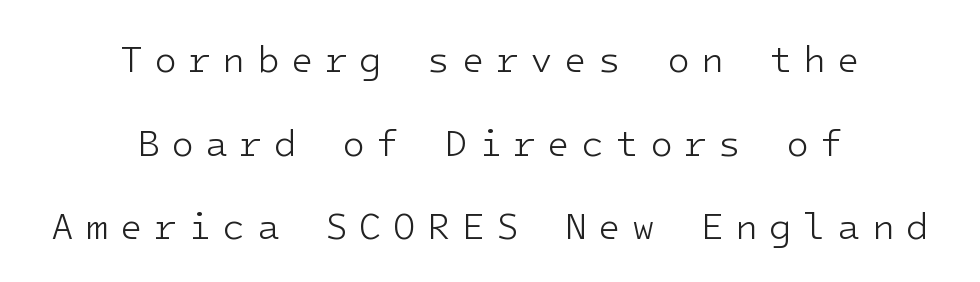
Compared with a flush-left layout, this one balances lines on the center instead. You could fit nearly another row in the gap between these rows. Style check: upright. Decoration check: the copy has no underline. Is the stroke heavy? The answer is a plain regular-or-lighter. How are the letters spaced? Widely, with obvious added tracking.
